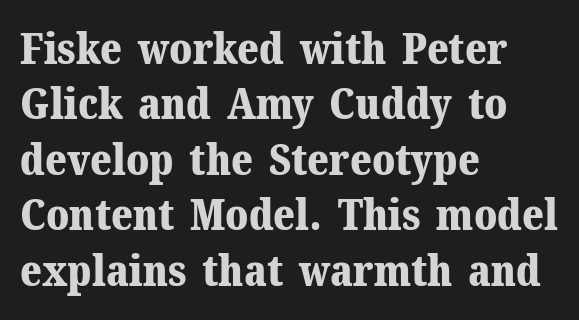
Q: Is the text bold? A: Yes.
Q: Is the text italic (slanted)? A: No, it is upright.
Q: Is the typeface a serif or a sans-serif typeface? A: Serif.
Q: Is the text underlined? A: No.
Q: How is the paragraph aligned? A: Left-aligned.
Q: Is the spacing between letters normal or unusually wide? A: Normal.
Q: Is the spacing between lines tight, normal or loose? A: Normal.
Q: Width (condensed, normal, or wide)? A: Normal.
Q: Stroke contrast? A: Medium.
Q: x-height? A: Medium.
Q: Monospaced? A: No.
